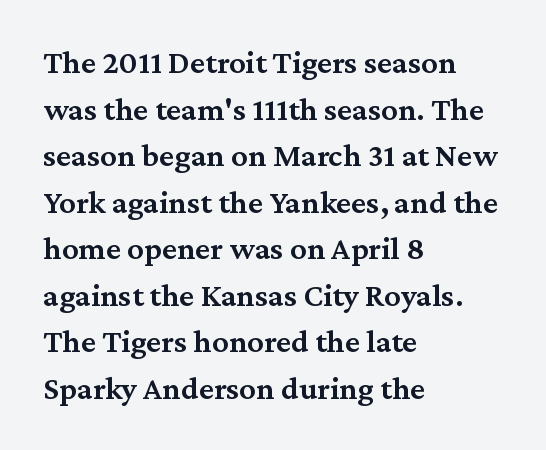
{"serif": "yes", "italic": "no", "bold": "semi", "weight": "semibold", "width": "normal", "stroke_contrast": "medium", "x_height": "medium", "monospaced": "no", "underline": "no", "align": "left", "line_spacing": "normal", "line_spacing_ratio": 1.41, "letter_spacing": "normal", "letter_spacing_em": 0.0, "glyph_px": 33}
